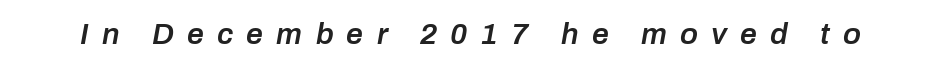
Q: Is the text bold? A: Semi-bold.
Q: Is the text italic (slanted)? A: Yes, it leans right by about 10 degrees.
Q: Is the text underlined? A: No.
Q: Is the spacing between letters normal or unusually wide? A: Unusually wide.
Q: Width (condensed, normal, or wide)? A: Normal.
Q: Stroke contrast? A: Low.
Q: x-height? A: Medium.
Q: Monospaced? A: No.
